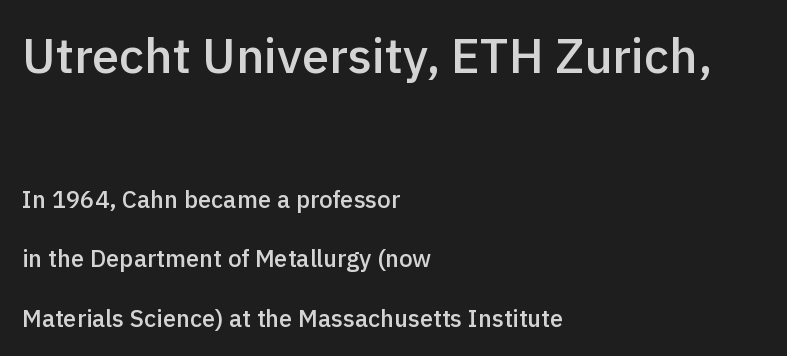
Q: Is the text bold? A: Semi-bold.
Q: Is the text italic (slanted)? A: No, it is upright.
Q: Is the typeface a serif or a sans-serif typeface? A: Sans-serif.
Q: Is the text underlined? A: No.
Q: How is the paragraph aligned? A: Left-aligned.
Q: Is the spacing between letters normal or unusually wide? A: Normal.
Q: Is the spacing between lines tight, normal or loose? A: Loose.
Q: Which block of text is set in a larger size, the first (top) or the second (bottom)? A: The first (top) one.
Q: Width (condensed, normal, or wide)? A: Normal.
Q: x-height? A: Medium.
Q: Monospaced? A: No.
